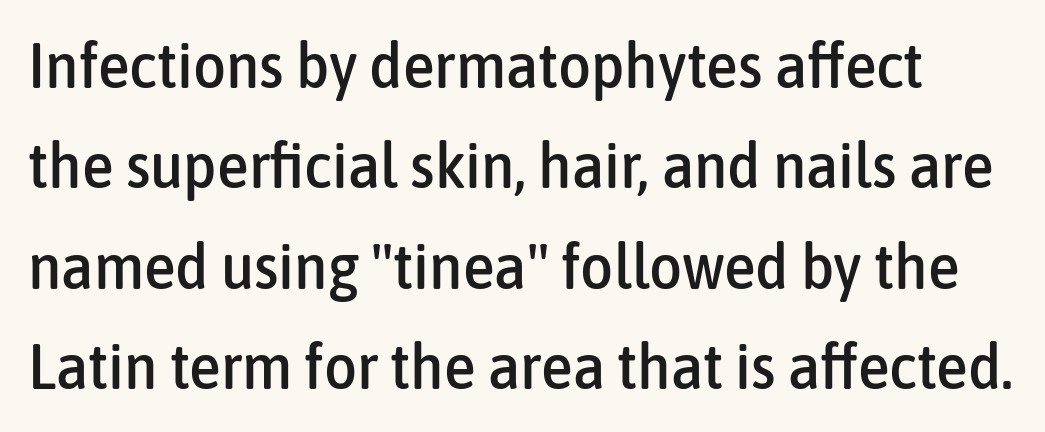
Q: Is the text italic (slanted)? A: No, it is upright.
Q: Is the typeface a serif or a sans-serif typeface? A: Sans-serif.
Q: Is the text underlined? A: No.
Q: Is the spacing between letters normal or unusually wide? A: Normal.
Q: Is the spacing between lines tight, normal or loose? A: Normal.
Q: Width (condensed, normal, or wide)? A: Condensed.
Q: Stroke contrast? A: Low.
Q: x-height? A: Medium.
Q: Monospaced? A: No.
